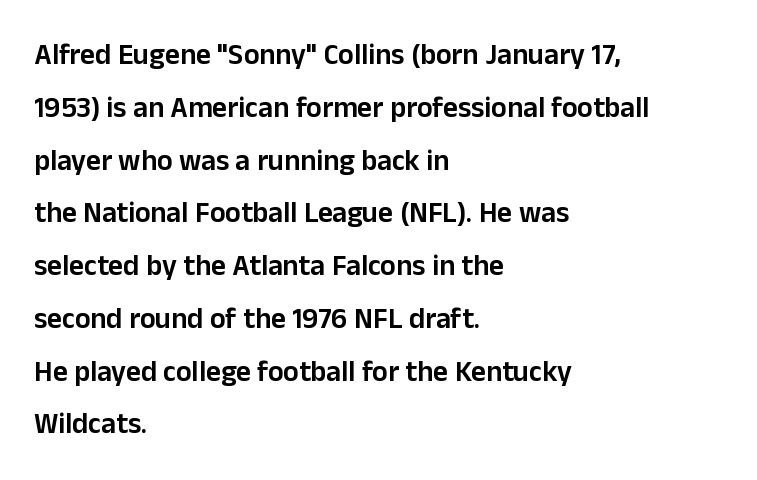
Q: Is the text bold? A: Semi-bold.
Q: Is the text italic (slanted)? A: No, it is upright.
Q: Is the typeface a serif or a sans-serif typeface? A: Sans-serif.
Q: Is the text underlined? A: No.
Q: How is the paragraph aligned? A: Left-aligned.
Q: Is the spacing between letters normal or unusually wide? A: Normal.
Q: Width (condensed, normal, or wide)? A: Normal.
Q: Stroke contrast? A: Low.
Q: x-height? A: Medium.
Q: Monospaced? A: No.
